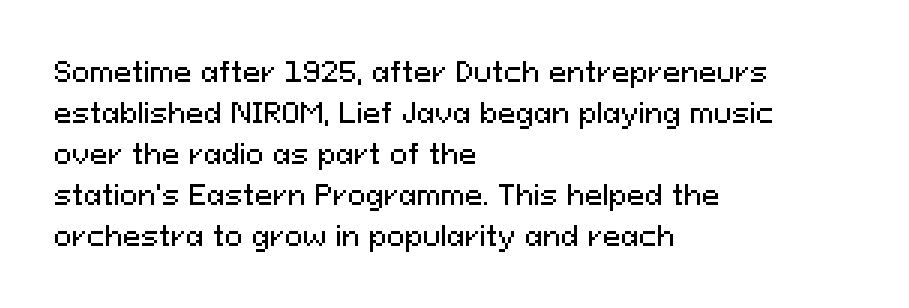
The image shows 27 px text type, upright; set left-aligned, normal line spacing (1.52x), normal letter spacing, not underlined.
